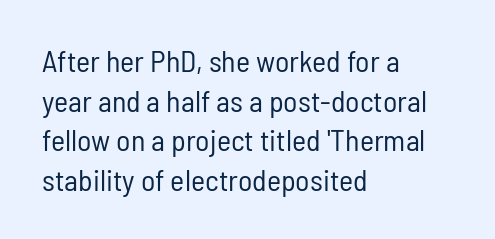
{"serif": "no", "italic": "no", "bold": "no", "weight": "regular", "width": "condensed", "stroke_contrast": "low", "x_height": "medium", "monospaced": "no", "underline": "no", "align": "left", "line_spacing": "normal", "line_spacing_ratio": 1.32, "letter_spacing": "normal", "letter_spacing_em": 0.0, "glyph_px": 30}
